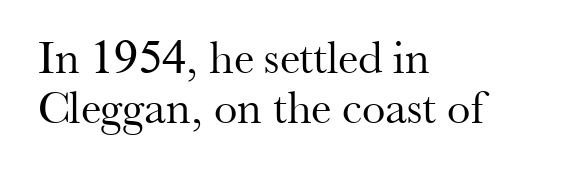
{"serif": "yes", "italic": "no", "bold": "no", "weight": "regular", "width": "normal", "stroke_contrast": "medium", "x_height": "small", "monospaced": "no", "underline": "no", "align": "left", "line_spacing": "tight", "line_spacing_ratio": 1.06, "letter_spacing": "normal", "letter_spacing_em": 0.0, "glyph_px": 47}
